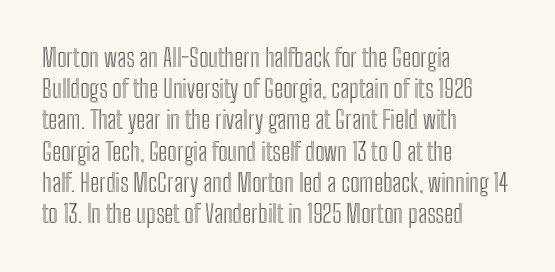
{"italic": "no", "underline": "no", "align": "left", "line_spacing": "normal", "line_spacing_ratio": 1.25, "letter_spacing": "normal", "letter_spacing_em": 0.0, "glyph_px": 25}
